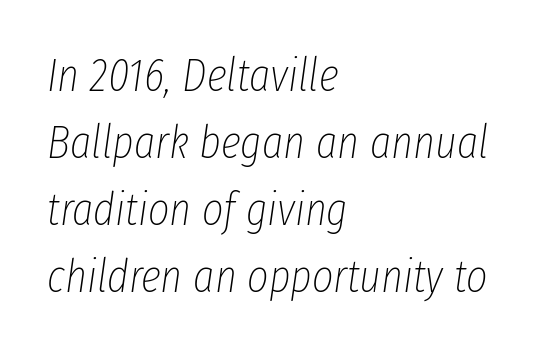
The image shows 46 px thin, condensed type, italic (leaning right); set left-aligned, normal line spacing (1.46x), normal letter spacing, not underlined; low stroke contrast and a medium x-height.
